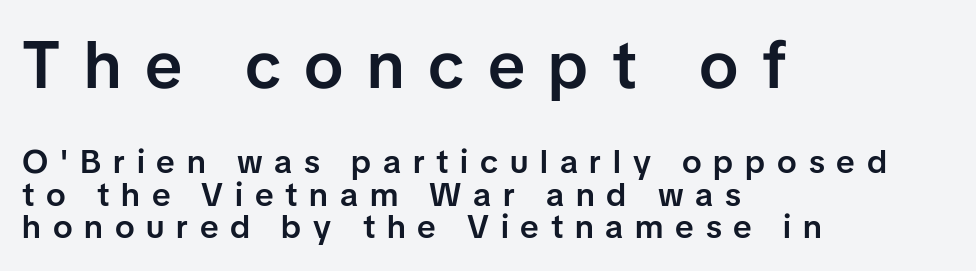
Layout note: lines flush left. Does the leading feel generous? Not at all — it's pinched. Nothing sits at the stroke ends, so this counts as sans-serif. Moderately thickened strokes mark this as semibold type. The glyphs are unaccompanied by any horizontal stroke below them. The upper block of text is set noticeably larger than the block beneath it.
